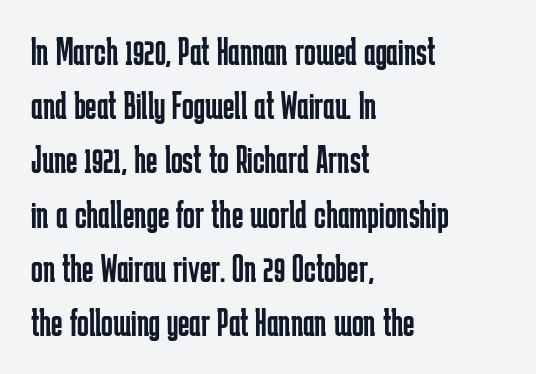
{"serif": "no", "italic": "no", "bold": "no", "weight": "regular", "width": "condensed", "stroke_contrast": "low", "x_height": "medium", "monospaced": "no", "underline": "no", "align": "left", "line_spacing": "normal", "line_spacing_ratio": 1.39, "letter_spacing": "normal", "letter_spacing_em": 0.0, "glyph_px": 39}
